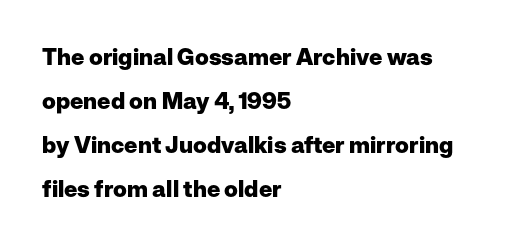
The horizontal fit of the characters is conventional and even. In terms of posture, this sample is upright. Vertical spacing — loose. You'd pick this weight for a headline — it's a proper bold.
